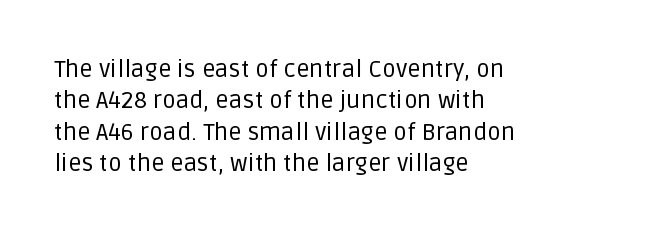
Q: Is the text bold? A: No.
Q: Is the text italic (slanted)? A: No, it is upright.
Q: Is the text underlined? A: No.
Q: How is the paragraph aligned? A: Left-aligned.
Q: Is the spacing between letters normal or unusually wide? A: Normal.
Q: Is the spacing between lines tight, normal or loose? A: Normal.
